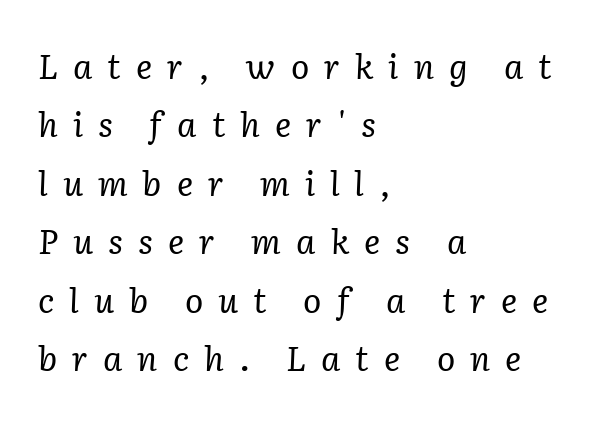
The image shows 34 px regular-weight serif type, italic (leaning right); set left-aligned, line spacing 1.72x, unusually wide letter spacing (+0.44 em), not underlined; low stroke contrast and a medium x-height.
